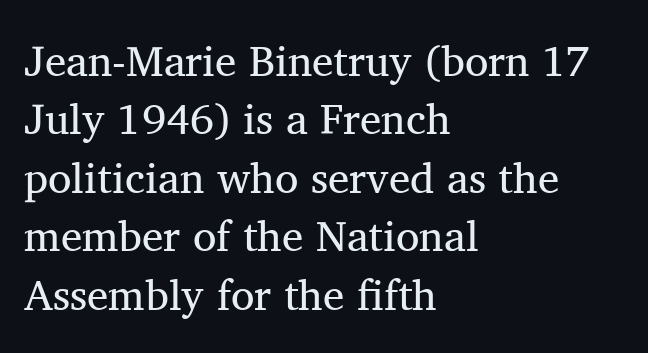
The image shows 43 px regular-weight serif type, upright; set left-aligned, normal line spacing (1.36x), normal letter spacing, not underlined; medium stroke contrast and a medium x-height.
